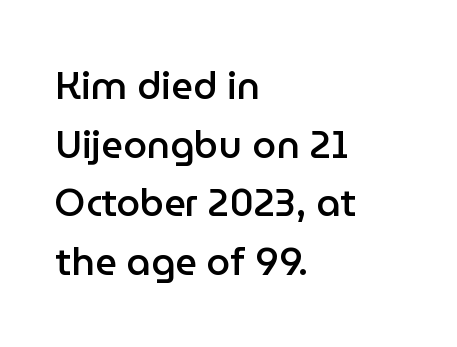
Q: Is the text bold? A: Semi-bold.
Q: Is the text italic (slanted)? A: No, it is upright.
Q: Is the typeface a serif or a sans-serif typeface? A: Sans-serif.
Q: Is the text underlined? A: No.
Q: How is the paragraph aligned? A: Left-aligned.
Q: Is the spacing between letters normal or unusually wide? A: Normal.
Q: Is the spacing between lines tight, normal or loose? A: Normal.
Q: Width (condensed, normal, or wide)? A: Normal.
Q: Stroke contrast? A: Low.
Q: x-height? A: Medium.
Q: Monospaced? A: No.
